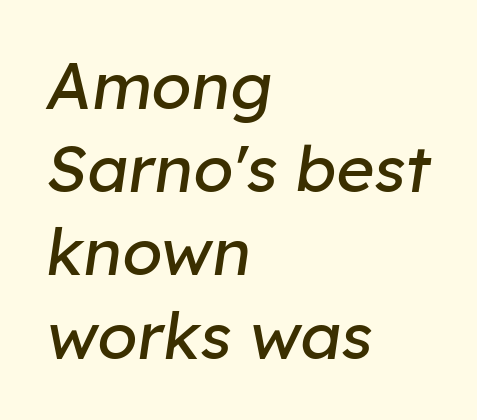
{"italic": "yes", "lean": "right", "slant_degrees": 8, "bold": "no", "weight": "regular", "width": "normal", "stroke_contrast": "low", "x_height": "medium", "monospaced": "no", "underline": "no", "align": "left", "line_spacing": "normal", "line_spacing_ratio": 1.28, "letter_spacing": "normal", "letter_spacing_em": 0.0, "glyph_px": 65}
